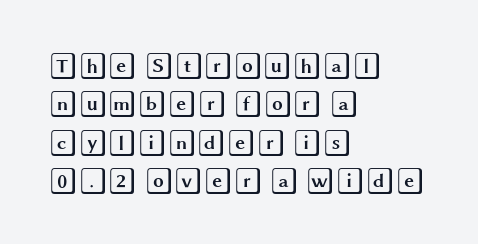
{"italic": "no", "underline": "no", "align": "left", "line_spacing": "normal", "line_spacing_ratio": 1.42, "letter_spacing": "normal", "letter_spacing_em": 0.0, "glyph_px": 27}
